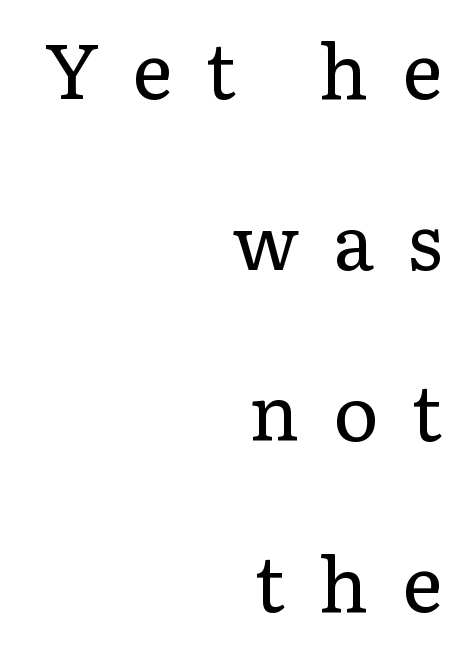
This sample uses a serif face. Upright lettering throughout. The rendering uses a large line-height, opening up the rows. The characters are drawn with everyday or finer stroke widths. Leftover space on each line is placed entirely before the opening word.
